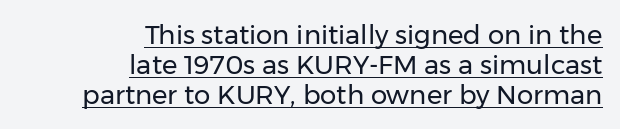
{"italic": "no", "bold": "no", "underline": "yes", "align": "right", "line_spacing": "tight", "line_spacing_ratio": 1.15, "letter_spacing": "normal", "letter_spacing_em": 0.0, "glyph_px": 26}
